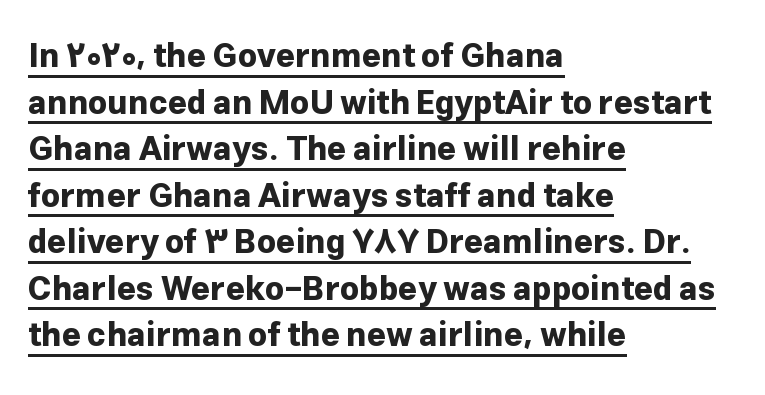
{"serif": "no", "italic": "no", "bold": "yes", "weight": "bold", "width": "normal", "stroke_contrast": "low", "x_height": "medium", "monospaced": "no", "underline": "yes", "align": "left", "line_spacing": "normal", "line_spacing_ratio": 1.41, "letter_spacing": "normal", "letter_spacing_em": 0.0, "glyph_px": 33}
